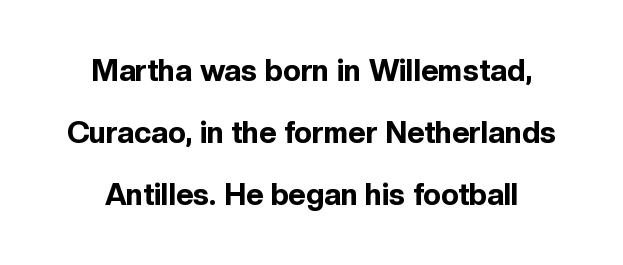
Q: Is the text bold? A: Yes.
Q: Is the text italic (slanted)? A: No, it is upright.
Q: Is the typeface a serif or a sans-serif typeface? A: Sans-serif.
Q: Is the text underlined? A: No.
Q: How is the paragraph aligned? A: Centered.
Q: Is the spacing between letters normal or unusually wide? A: Normal.
Q: Is the spacing between lines tight, normal or loose? A: Loose.
Q: Width (condensed, normal, or wide)? A: Normal.
Q: x-height? A: Medium.
Q: Monospaced? A: No.
